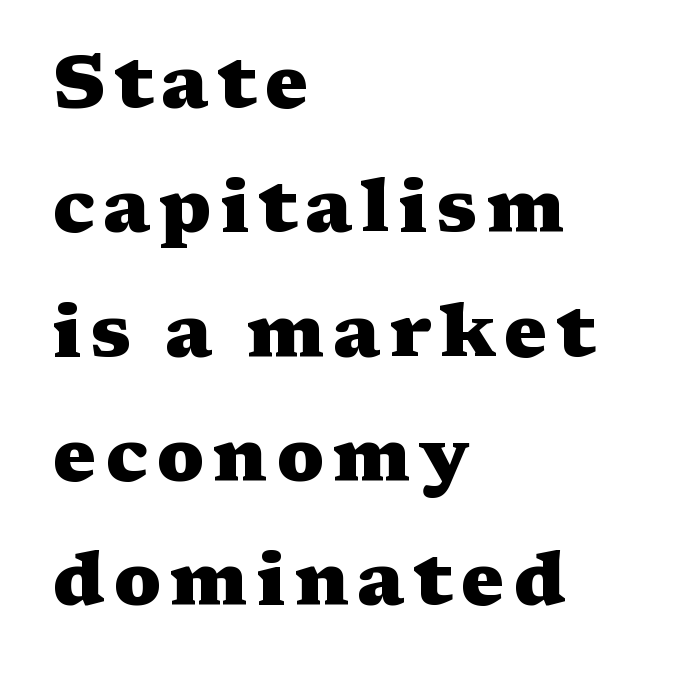
Q: Is the text bold? A: Yes.
Q: Is the text italic (slanted)? A: No, it is upright.
Q: Is the typeface a serif or a sans-serif typeface? A: Serif.
Q: Is the text underlined? A: No.
Q: How is the paragraph aligned? A: Left-aligned.
Q: Is the spacing between lines tight, normal or loose? A: Normal.
Q: Width (condensed, normal, or wide)? A: Wide.
Q: Stroke contrast? A: Medium.
Q: x-height? A: Medium.
Q: Monospaced? A: No.
